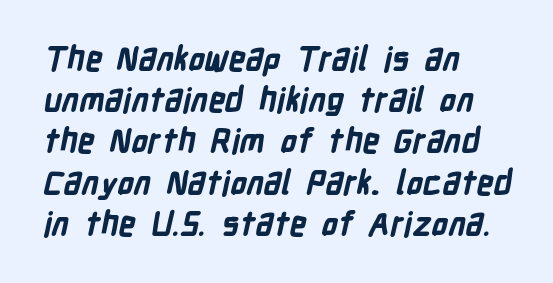
Q: Is the text bold? A: Yes.
Q: Is the typeface a serif or a sans-serif typeface? A: Sans-serif.
Q: Is the text underlined? A: No.
Q: How is the paragraph aligned? A: Left-aligned.
Q: Is the spacing between letters normal or unusually wide? A: Normal.
Q: Is the spacing between lines tight, normal or loose? A: Normal.
Q: Width (condensed, normal, or wide)? A: Condensed.
Q: Stroke contrast? A: Low.
Q: x-height? A: Medium.
Q: Monospaced? A: No.
